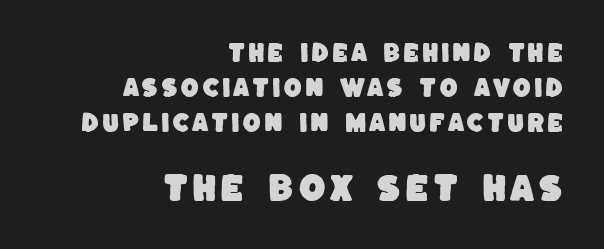
Q: Is the typeface a serif or a sans-serif typeface? A: Sans-serif.
Q: Is the text underlined? A: No.
Q: How is the paragraph aligned? A: Right-aligned.
Q: Is the spacing between lines tight, normal or loose? A: Normal.
Q: Which block of text is set in a larger size, the first (top) or the second (bottom)? A: The second (bottom) one.
Q: Width (condensed, normal, or wide)? A: Normal.
Q: Stroke contrast? A: Low.
Q: x-height? A: Large.
Q: Monospaced? A: No.
